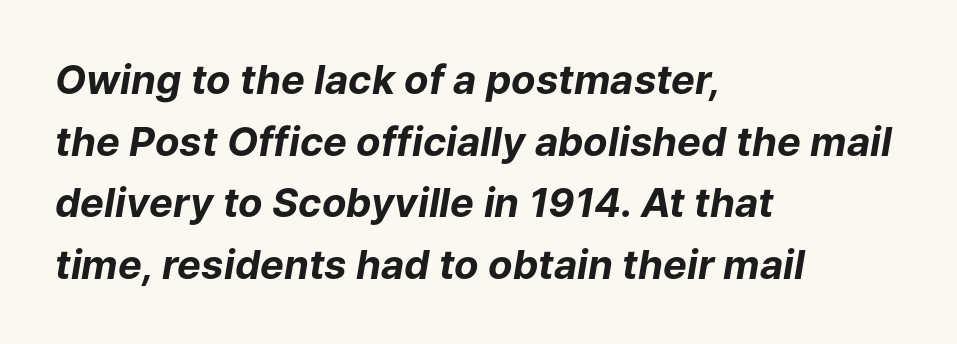
{"italic": "yes", "lean": "right", "slant_degrees": 9, "bold": "yes", "weight": "bold", "width": "normal", "stroke_contrast": "low", "x_height": "medium", "monospaced": "no", "underline": "no", "align": "left", "line_spacing": "normal", "line_spacing_ratio": 1.54, "letter_spacing": "normal", "letter_spacing_em": 0.0, "glyph_px": 40}
